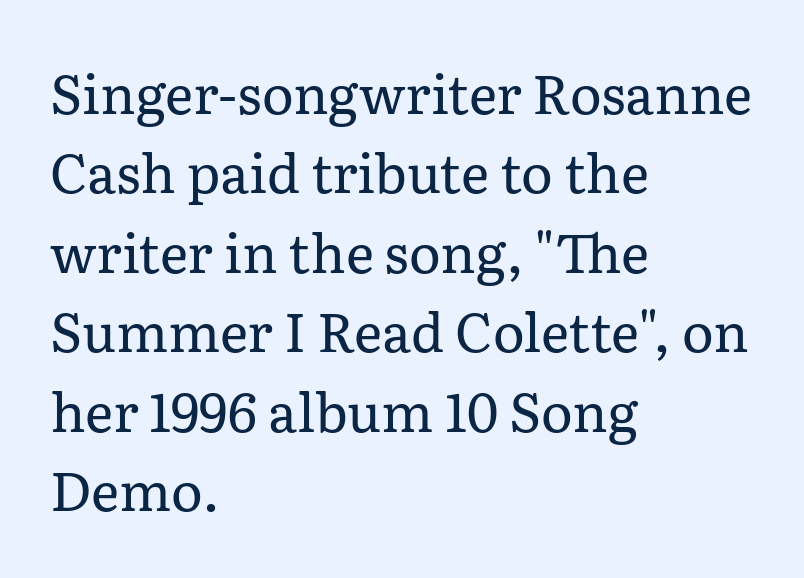
The image shows 54 px regular-weight serif type, upright; set left-aligned, normal line spacing (1.47x), normal letter spacing, not underlined; low stroke contrast and a medium x-height.
